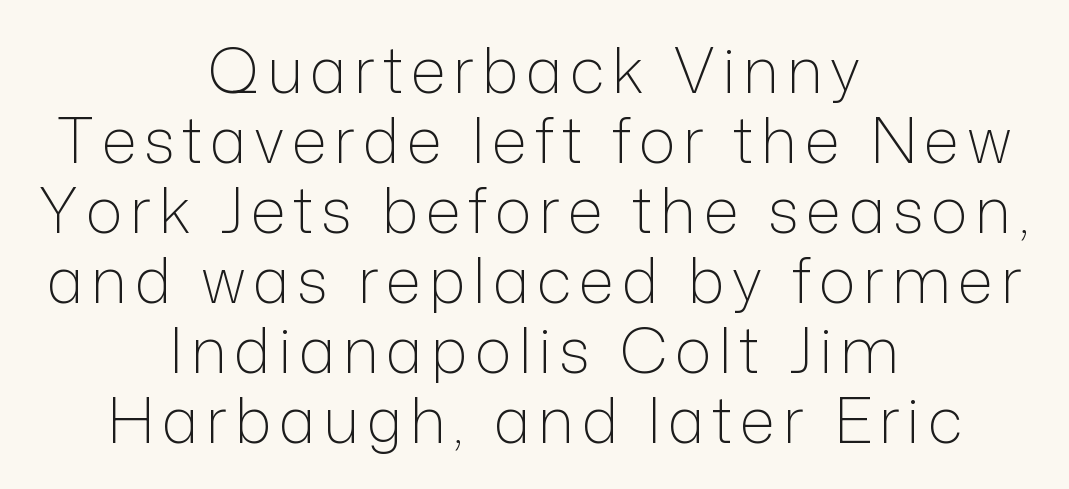
The image shows 62 px light sans-serif type, upright; set centered, tight line spacing (1.13x), not underlined; low stroke contrast and a medium x-height.
